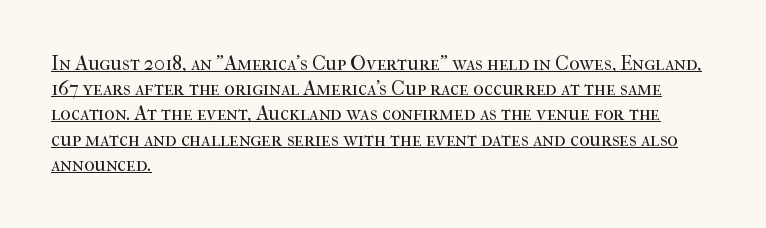
The image shows 20 px text type, upright; set left-aligned, normal line spacing (1.26x), normal letter spacing, underlined.
